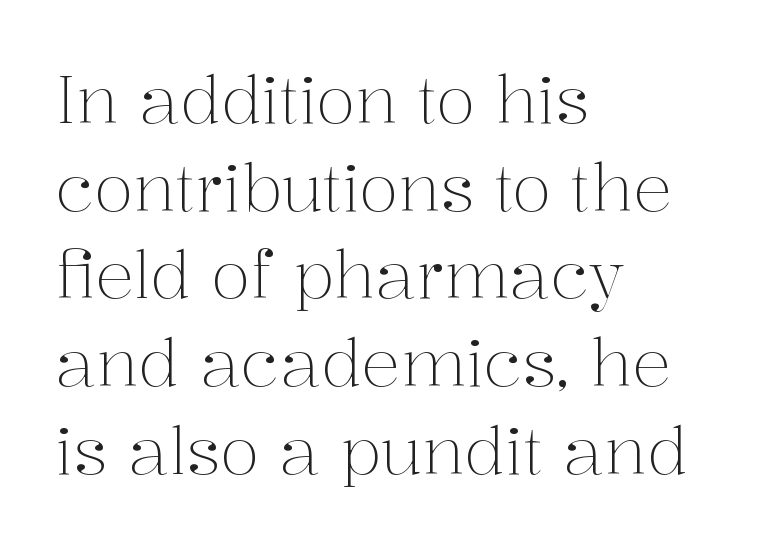
The image shows 65 px light serif type, upright; set left-aligned, normal line spacing (1.35x), normal letter spacing, not underlined; medium stroke contrast and a medium x-height.
